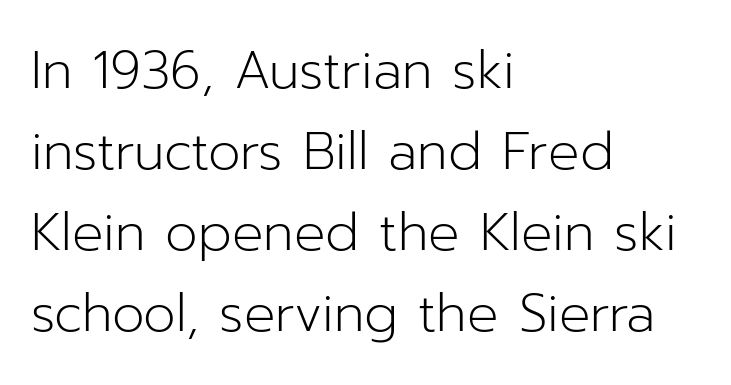
The image shows 52 px light sans-serif type, upright; set left-aligned, normal line spacing (1.56x), normal letter spacing, not underlined; low stroke contrast and a medium x-height.
